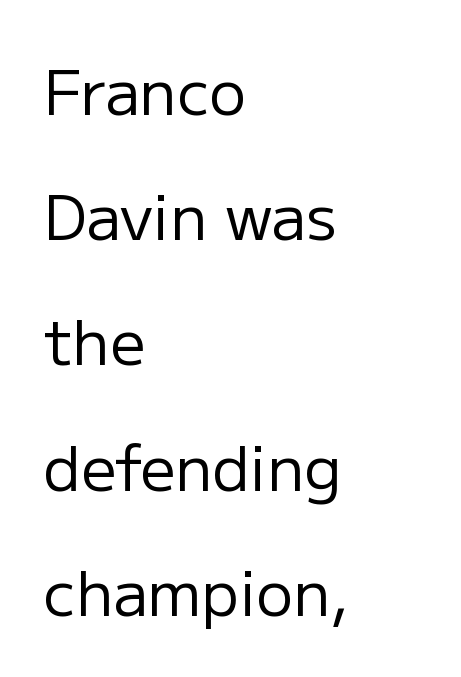
{"serif": "no", "italic": "no", "bold": "no", "weight": "regular", "width": "normal", "stroke_contrast": "low", "x_height": "medium", "monospaced": "no", "underline": "no", "align": "left", "line_spacing": "loose", "line_spacing_ratio": 2.02, "letter_spacing": "normal", "letter_spacing_em": 0.0, "glyph_px": 62}
